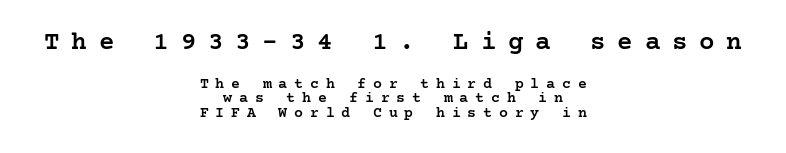
The passage shown stacks its lines with hardly any gap. The strip under each line holds only bare page. The whitespace from short lines is split evenly between both sides. These lines have a slow, spaced-out rhythm from letter to letter. Which of the two is more prominent by size? The first, at the top.
